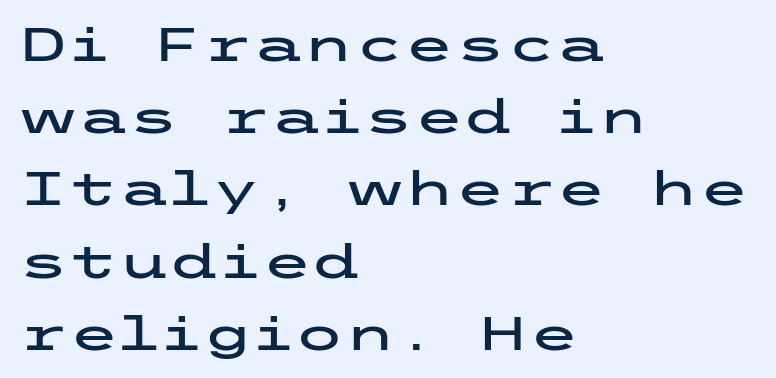
{"serif": "no", "italic": "no", "width": "wide", "stroke_contrast": "low", "x_height": "medium", "underline": "no", "align": "left", "line_spacing": "normal", "line_spacing_ratio": 1.57, "letter_spacing": "normal", "letter_spacing_em": 0.0, "glyph_px": 46}
